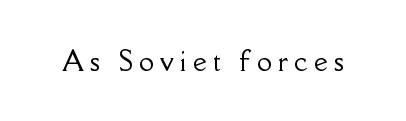
The tracking reads as deliberately expanded to a designer's eye. Lines of text with bare space underneath. Ascenders rise straight up at ninety degrees.
